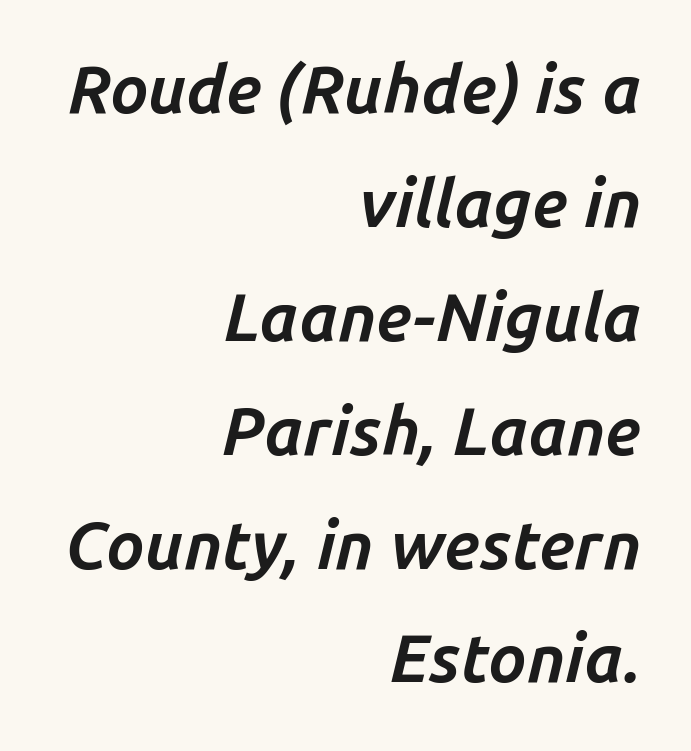
Q: Is the text bold? A: Yes.
Q: Is the text italic (slanted)? A: Yes, it leans right by about 14 degrees.
Q: Is the text underlined? A: No.
Q: How is the paragraph aligned? A: Right-aligned.
Q: Is the spacing between letters normal or unusually wide? A: Normal.
Q: Is the spacing between lines tight, normal or loose? A: Normal.
Q: Width (condensed, normal, or wide)? A: Normal.
Q: Stroke contrast? A: Low.
Q: x-height? A: Medium.
Q: Monospaced? A: No.
